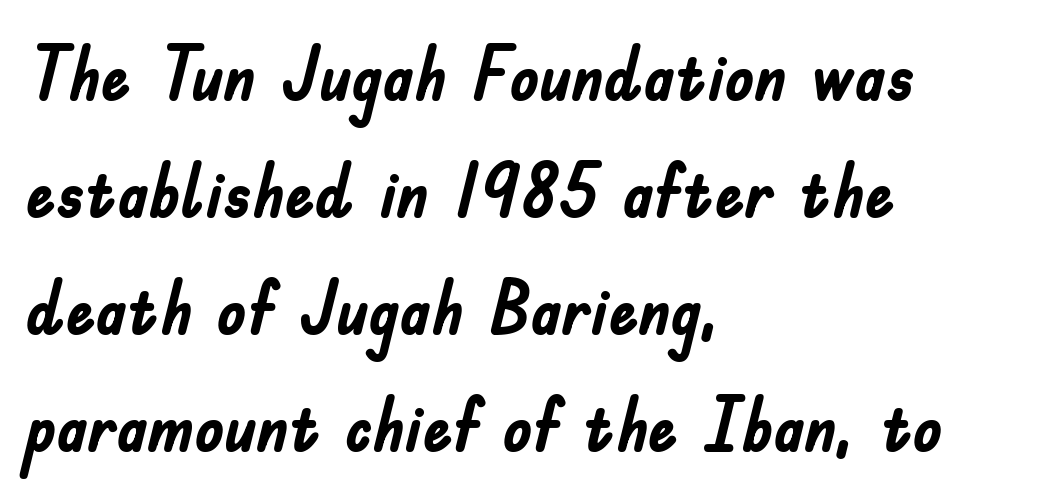
The image shows 74 px semibold, condensed sans-serif type; set left-aligned, normal line spacing (1.58x), normal letter spacing, not underlined; low stroke contrast and a small x-height.
